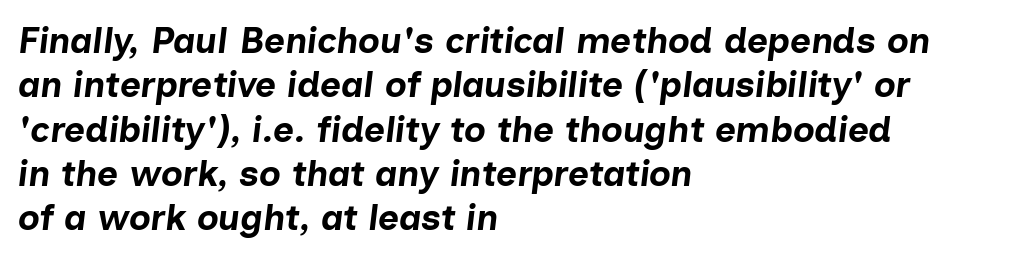
The image shows 36 px bold type, italic (leaning right); set left-aligned, line spacing 1.23x, normal letter spacing, not underlined; low stroke contrast and a medium x-height.
